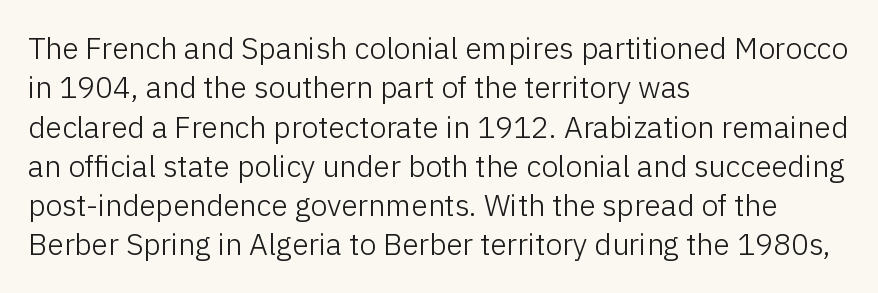
Q: Is the text bold? A: No.
Q: Is the text italic (slanted)? A: No, it is upright.
Q: Is the typeface a serif or a sans-serif typeface? A: Sans-serif.
Q: Is the text underlined? A: No.
Q: How is the paragraph aligned? A: Left-aligned.
Q: Is the spacing between letters normal or unusually wide? A: Normal.
Q: Is the spacing between lines tight, normal or loose? A: Normal.
Q: Width (condensed, normal, or wide)? A: Normal.
Q: Stroke contrast? A: Low.
Q: x-height? A: Medium.
Q: Monospaced? A: No.
